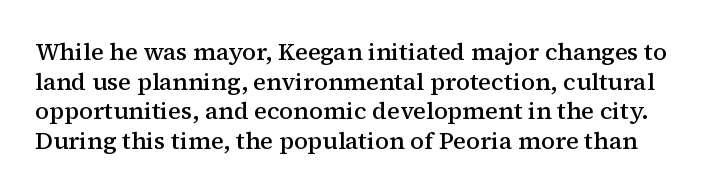
The image shows 24 px text type, upright; set line spacing 1.23x, normal letter spacing, not underlined.
